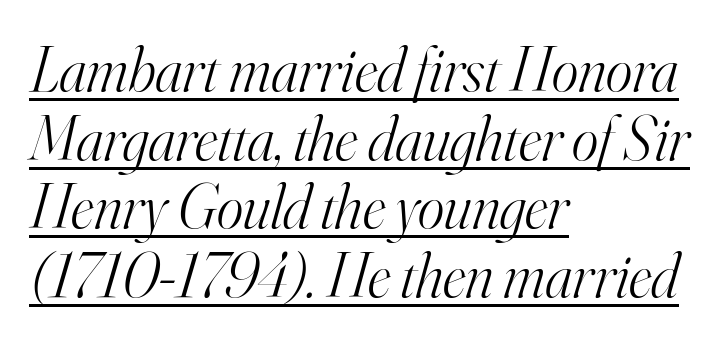
The image shows 63 px light serif type, italic (leaning right); set left-aligned, tight line spacing (1.09x), normal letter spacing, underlined; high stroke contrast and a small x-height.
